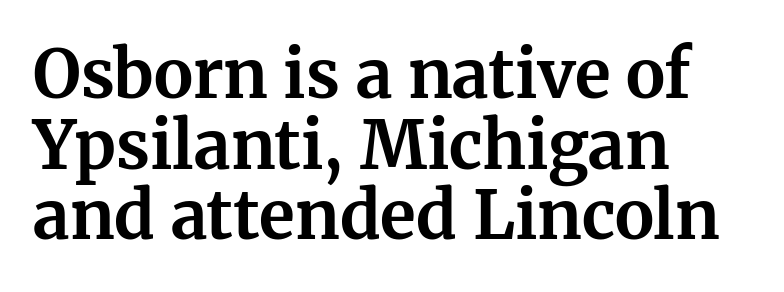
{"serif": "yes", "italic": "no", "bold": "yes", "weight": "bold", "width": "normal", "stroke_contrast": "medium", "x_height": "medium", "monospaced": "no", "underline": "no", "align": "left", "line_spacing": "tight", "line_spacing_ratio": 1.07, "letter_spacing": "normal", "letter_spacing_em": 0.0, "glyph_px": 66}
